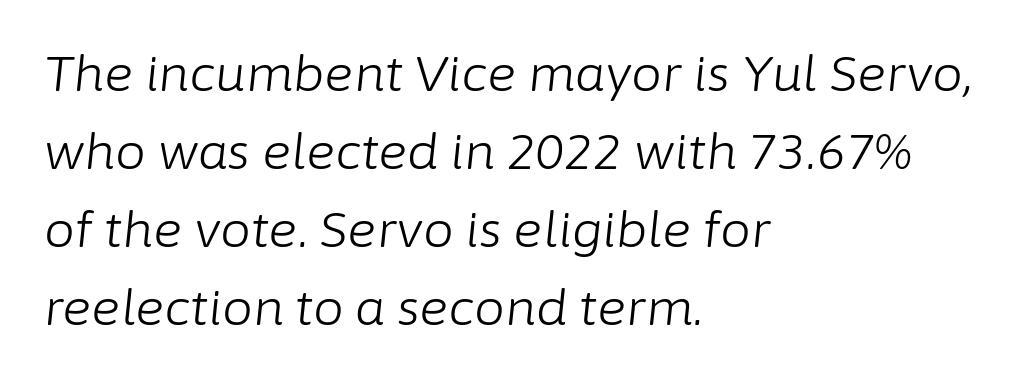
Q: Is the text bold? A: No.
Q: Is the text italic (slanted)? A: Yes, it leans right by about 6 degrees.
Q: Is the text underlined? A: No.
Q: How is the paragraph aligned? A: Left-aligned.
Q: Is the spacing between letters normal or unusually wide? A: Normal.
Q: Is the spacing between lines tight, normal or loose? A: Normal.
Q: Width (condensed, normal, or wide)? A: Normal.
Q: Stroke contrast? A: Low.
Q: x-height? A: Medium.
Q: Monospaced? A: No.
